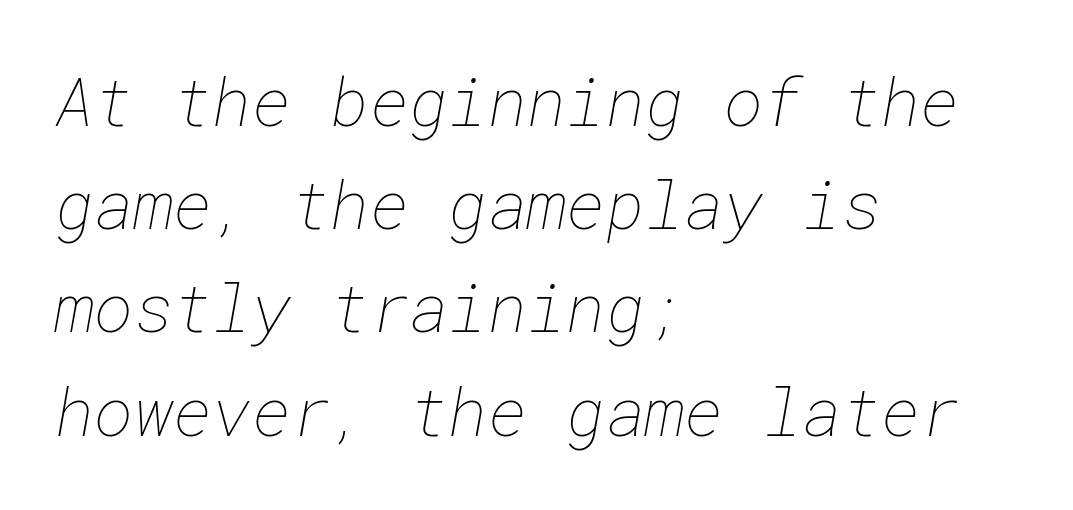
{"bold": "no", "weight": "thin", "width": "normal", "stroke_contrast": "low", "x_height": "medium", "underline": "no", "align": "left", "line_spacing": "normal", "line_spacing_ratio": 1.54, "letter_spacing": "normal", "letter_spacing_em": 0.0, "glyph_px": 67}
